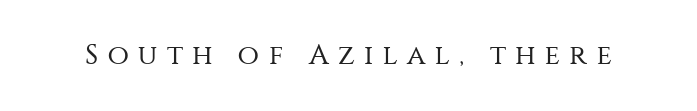
Q: Is the text bold? A: No.
Q: Is the text italic (slanted)? A: No, it is upright.
Q: Is the typeface a serif or a sans-serif typeface? A: Sans-serif.
Q: Is the text underlined? A: No.
Q: Is the spacing between letters normal or unusually wide? A: Unusually wide.
Q: Width (condensed, normal, or wide)? A: Normal.
Q: Stroke contrast? A: Medium.
Q: x-height? A: Large.
Q: Monospaced? A: No.
